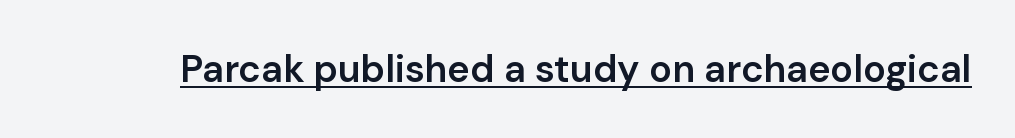
Ordinary non-slanted type is in use. Firm but not heavy-handed strokes: this text is semibold. The text was rendered using a sans face with plain stroke endings. The rendering uses natural spacing where letterforms have individual widths. Each word holds together tightly as a unit, with standard inter-letter gaps. Does a line run under the words? Yes, clearly.
